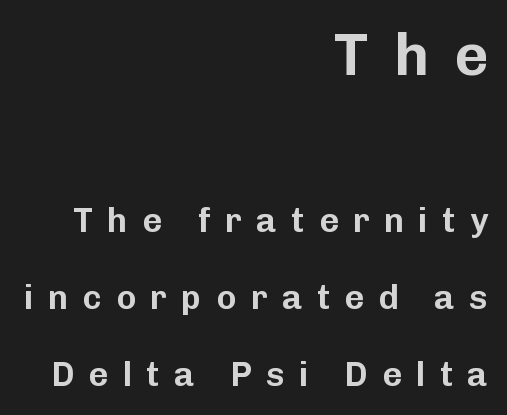
The image shows 59 px sans-serif type, upright; set right-aligned, loose line spacing (2.27x), unusually wide letter spacing (+0.42 em), not underlined; the first (top) block is 1.74x larger; low stroke contrast and a medium x-height.
